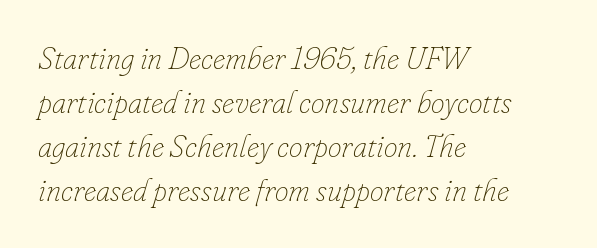
The image shows 31 px thin type, italic (leaning right); set left-aligned, normal line spacing (1.42x), normal letter spacing, not underlined; low stroke contrast and a small x-height.
